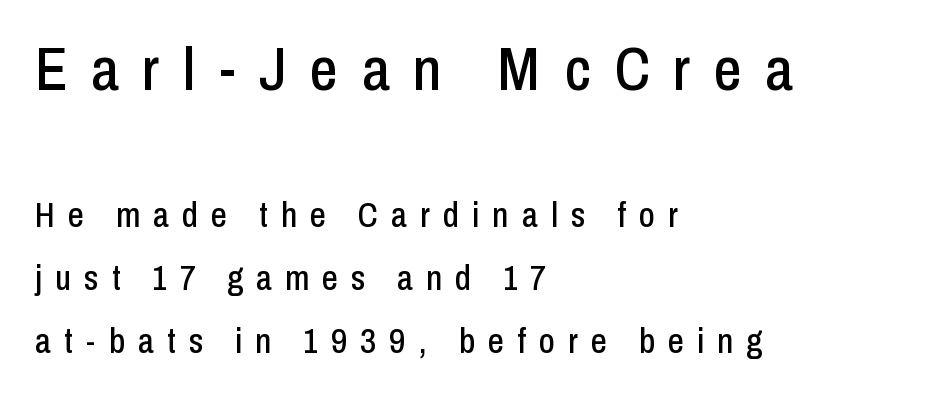
The image shows 62 px condensed sans-serif type, upright; set left-aligned, line spacing 1.8x, unusually wide letter spacing (+0.38 em), not underlined; the first (top) block is 1.77x larger; low stroke contrast and a medium x-height.
